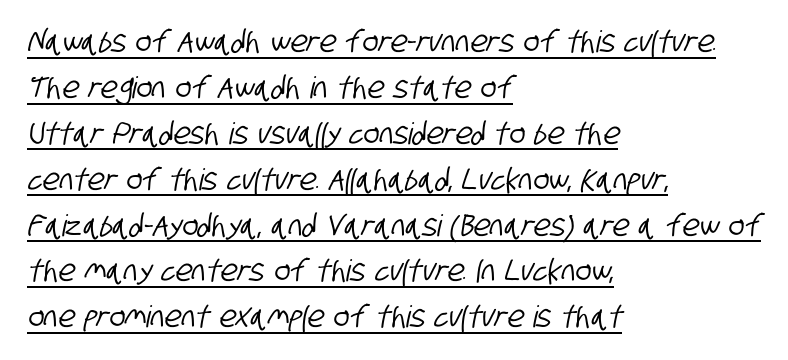
The image shows 30 px condensed sans-serif type; set left-aligned, normal line spacing (1.53x), normal letter spacing, underlined; low stroke contrast and a large x-height.
